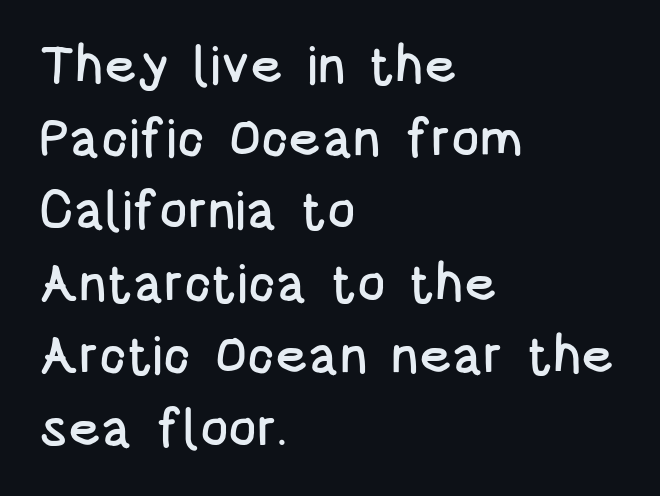
The image shows 53 px condensed sans-serif type, upright; set left-aligned, normal line spacing (1.37x), normal letter spacing, not underlined; low stroke contrast and a large x-height.
